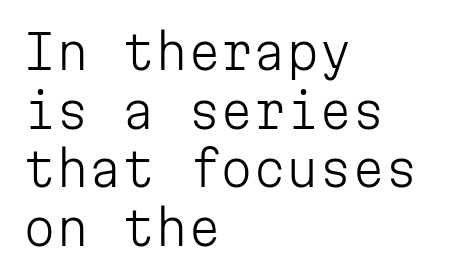
The image shows 47 px light sans-serif type, upright, monospaced; set left-aligned, normal line spacing (1.25x), normal letter spacing, not underlined; low stroke contrast and a medium x-height.
